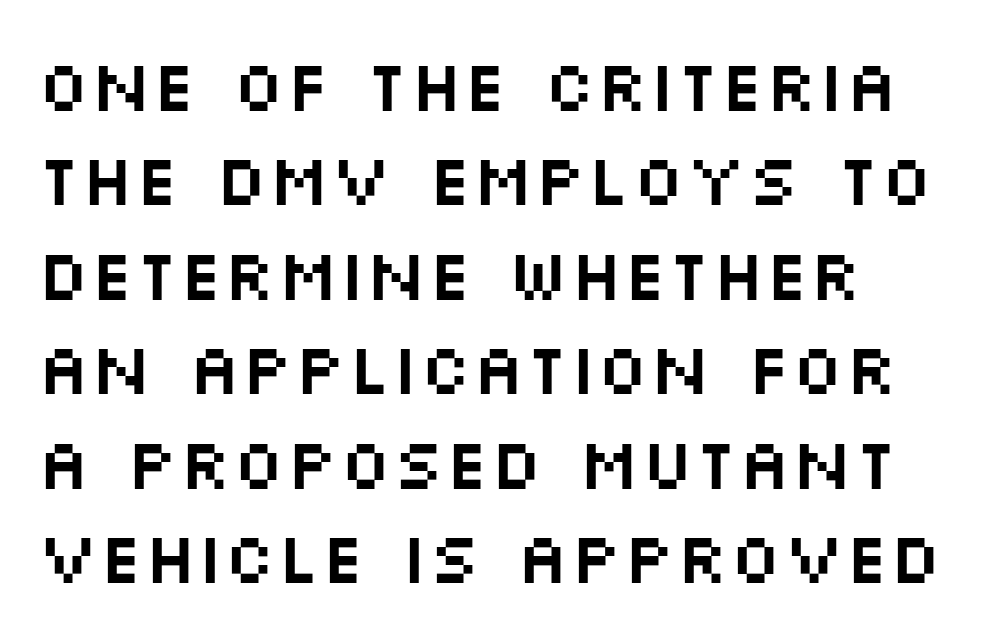
Beneath every word, the page is bare. In terms of posture, this sample is upright. Here the glyphs are tracked normally, forming tight word shapes. Reading down the column, the eye jumps a familiar distance to each next line. A typesetter would call this proportional, since set widths differ per character.
